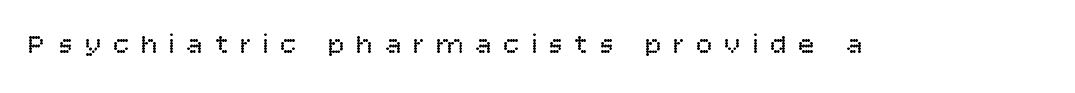
Q: Is the text bold? A: No.
Q: Is the text italic (slanted)? A: No, it is upright.
Q: Is the typeface a serif or a sans-serif typeface? A: Sans-serif.
Q: Is the text underlined? A: No.
Q: Is the spacing between letters normal or unusually wide? A: Unusually wide.
Q: Width (condensed, normal, or wide)? A: Normal.
Q: Stroke contrast? A: Low.
Q: x-height? A: Large.
Q: Monospaced? A: No.
